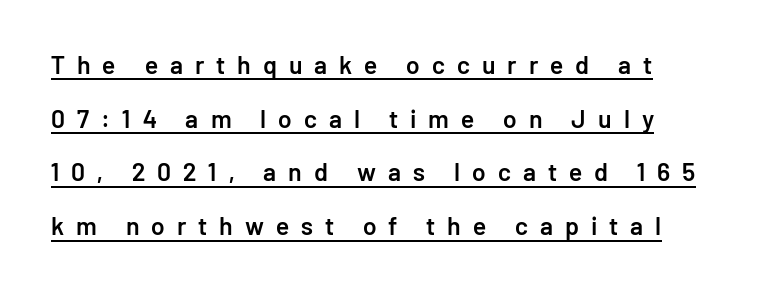
The image shows 25 px text type, upright; set loose line spacing (2.15x), unusually wide letter spacing (+0.48 em), underlined.
